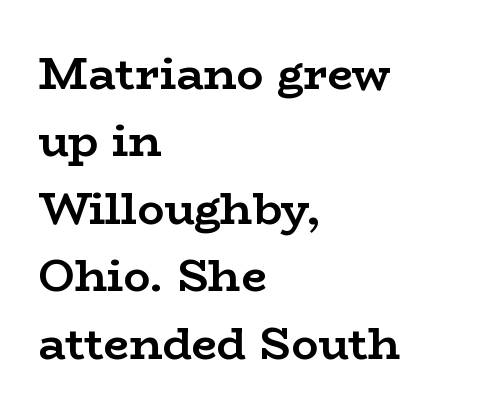
Q: Is the text bold? A: Yes.
Q: Is the text italic (slanted)? A: No, it is upright.
Q: Is the typeface a serif or a sans-serif typeface? A: Serif.
Q: Is the text underlined? A: No.
Q: How is the paragraph aligned? A: Left-aligned.
Q: Is the spacing between letters normal or unusually wide? A: Normal.
Q: Is the spacing between lines tight, normal or loose? A: Normal.
Q: Width (condensed, normal, or wide)? A: Wide.
Q: Stroke contrast? A: Low.
Q: x-height? A: Medium.
Q: Monospaced? A: No.
